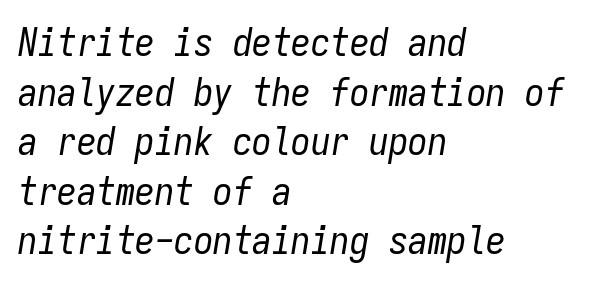
Nobody touched the tracking dial on this one. Horizontal bands of white between lines are of average thickness. A typesetter would call this monospace, since all characters share one set width. Lines of text with bare space underneath. Vertical stems look standard width or narrower in stroke.
